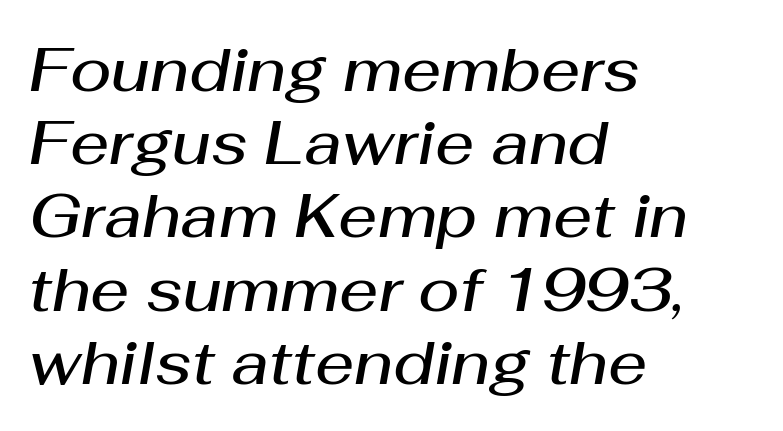
Q: Is the text bold? A: Semi-bold.
Q: Is the text italic (slanted)? A: Yes, it leans right by about 10 degrees.
Q: Is the text underlined? A: No.
Q: How is the paragraph aligned? A: Left-aligned.
Q: Is the spacing between letters normal or unusually wide? A: Normal.
Q: Width (condensed, normal, or wide)? A: Normal.
Q: Stroke contrast? A: Medium.
Q: x-height? A: Medium.
Q: Monospaced? A: No.
